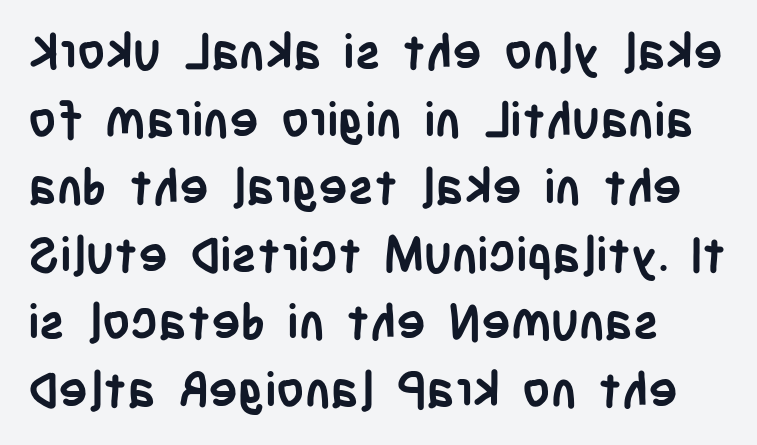
The baseline area is clear. The lettering stays uniformly vertical, giving the passage a roman look. Strong, thick strokes mark this as bold type. Check where the strokes stop: nothing finishes them off — pure sans. The passage shown has conventional tracking throughout.
